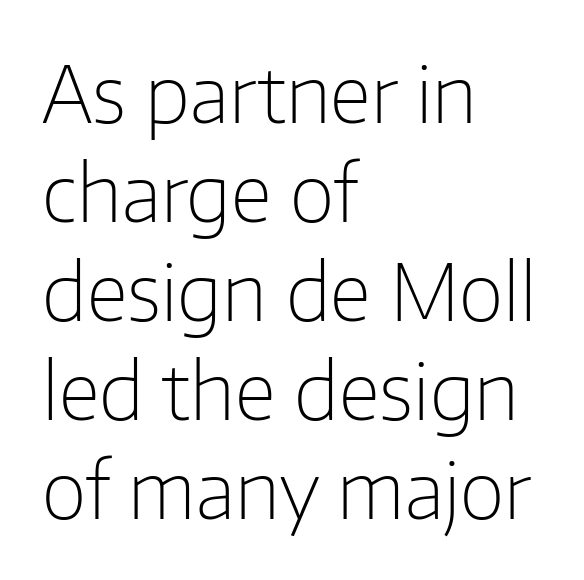
Q: Is the text bold? A: No.
Q: Is the text italic (slanted)? A: No, it is upright.
Q: Is the typeface a serif or a sans-serif typeface? A: Sans-serif.
Q: Is the text underlined? A: No.
Q: How is the paragraph aligned? A: Left-aligned.
Q: Is the spacing between letters normal or unusually wide? A: Normal.
Q: Is the spacing between lines tight, normal or loose? A: Normal.
Q: Width (condensed, normal, or wide)? A: Normal.
Q: Stroke contrast? A: Low.
Q: x-height? A: Medium.
Q: Monospaced? A: No.
